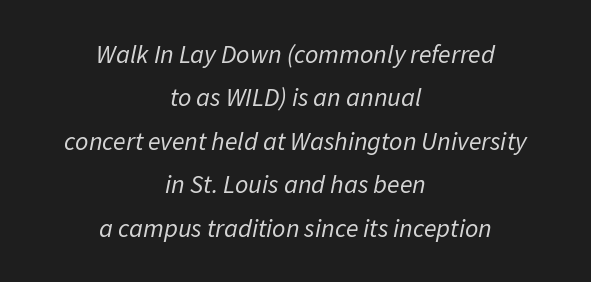
The image shows 26 px text type, italic (leaning right); set centered, normal line spacing (1.67x), normal letter spacing, not underlined.
